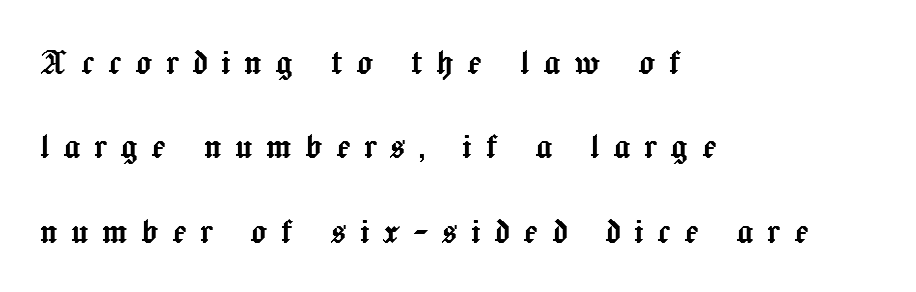
Q: Is the text italic (slanted)? A: No, it is upright.
Q: Is the text underlined? A: No.
Q: How is the paragraph aligned? A: Left-aligned.
Q: Is the spacing between letters normal or unusually wide? A: Unusually wide.
Q: Is the spacing between lines tight, normal or loose? A: Loose.
Q: Width (condensed, normal, or wide)? A: Normal.
Q: x-height? A: Medium.
Q: Monospaced? A: No.
